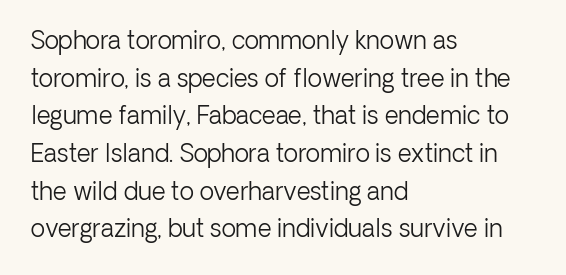
{"italic": "no", "bold": "no", "underline": "no", "align": "left", "line_spacing": "normal", "line_spacing_ratio": 1.57, "letter_spacing": "normal", "letter_spacing_em": 0.0, "glyph_px": 24}
